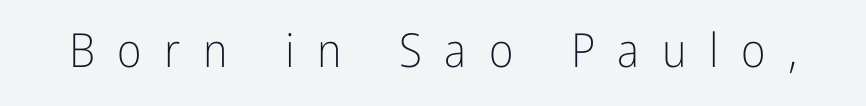
Q: Is the text bold? A: No.
Q: Is the text italic (slanted)? A: No, it is upright.
Q: Is the typeface a serif or a sans-serif typeface? A: Sans-serif.
Q: Is the text underlined? A: No.
Q: Is the spacing between letters normal or unusually wide? A: Unusually wide.
Q: Width (condensed, normal, or wide)? A: Condensed.
Q: Stroke contrast? A: Low.
Q: x-height? A: Medium.
Q: Monospaced? A: No.
